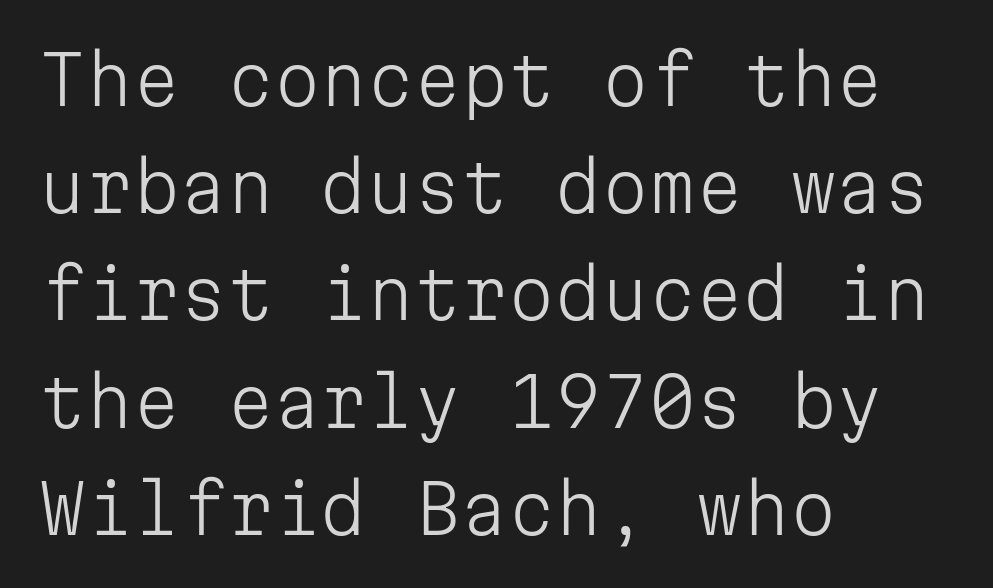
Q: Is the text bold? A: No.
Q: Is the text italic (slanted)? A: No, it is upright.
Q: Is the typeface a serif or a sans-serif typeface? A: Sans-serif.
Q: Is the text underlined? A: No.
Q: How is the paragraph aligned? A: Left-aligned.
Q: Is the spacing between letters normal or unusually wide? A: Normal.
Q: Is the spacing between lines tight, normal or loose? A: Normal.
Q: Width (condensed, normal, or wide)? A: Normal.
Q: Stroke contrast? A: Low.
Q: x-height? A: Medium.
Q: Monospaced? A: Yes.
